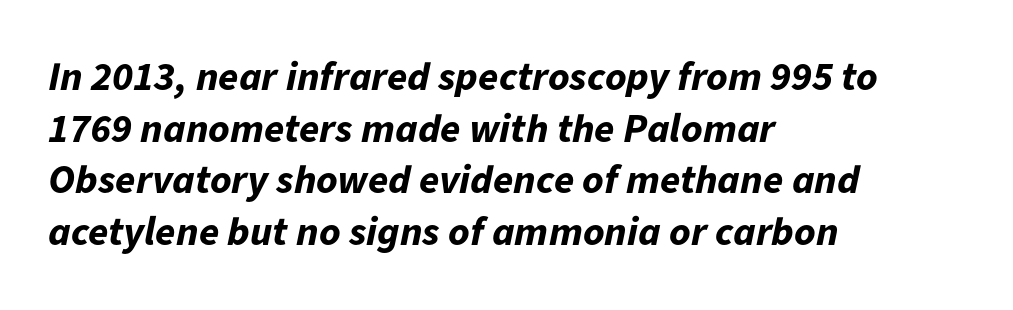
Plain, unruled lines of type. Pretty heavy lettering here — definitely bold. Every character sits at an angle, as italics do. Compared with typical paragraphs, the rows here are spaced about the same. The ragged edge is on the right, which tells us the setting is flush left. Look at the tracking — it's just the regular setting, nothing added.
